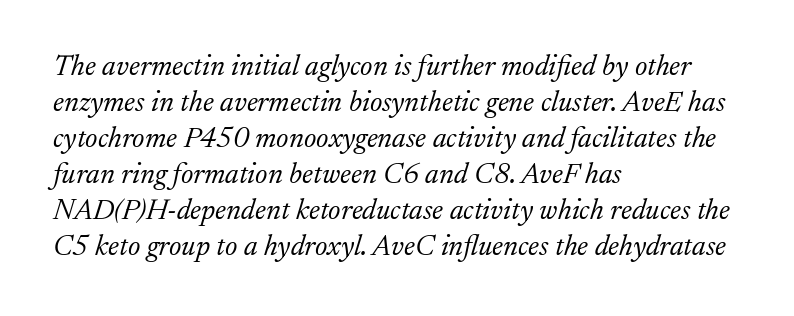
Q: Is the text bold? A: No.
Q: Is the text italic (slanted)? A: Yes, it leans right by about 17 degrees.
Q: Is the typeface a serif or a sans-serif typeface? A: Serif.
Q: Is the text underlined? A: No.
Q: How is the paragraph aligned? A: Left-aligned.
Q: Is the spacing between letters normal or unusually wide? A: Normal.
Q: Width (condensed, normal, or wide)? A: Normal.
Q: Stroke contrast? A: Low.
Q: x-height? A: Medium.
Q: Monospaced? A: No.
